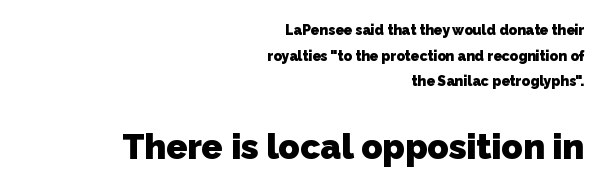
The passage shown is not underscored anywhere. Looks like regular typesetting: each glyph gets only the width it needs. The second block has been scaled up relative to the first. Look at the tracking — it's just the regular setting, nothing added. The ragged edge is on the left, which tells us the setting is flush right.
